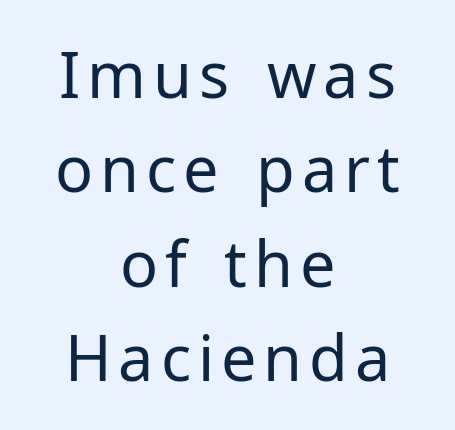
Successive baselines arrive at the customary interval. A centered setting, common on invitations and titles, is used for this passage. Here the designer chose a conventional face with non-uniform glyph widths. The strip under each line holds only bare page.
